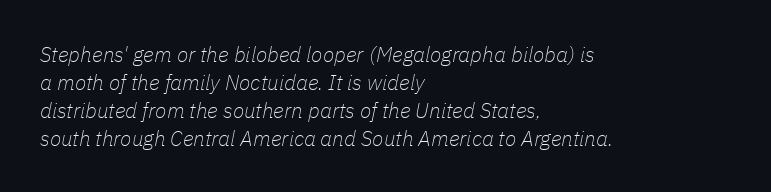
The image shows 21 px text type, italic (leaning right); set left-aligned, normal line spacing (1.33x), normal letter spacing, not underlined.
